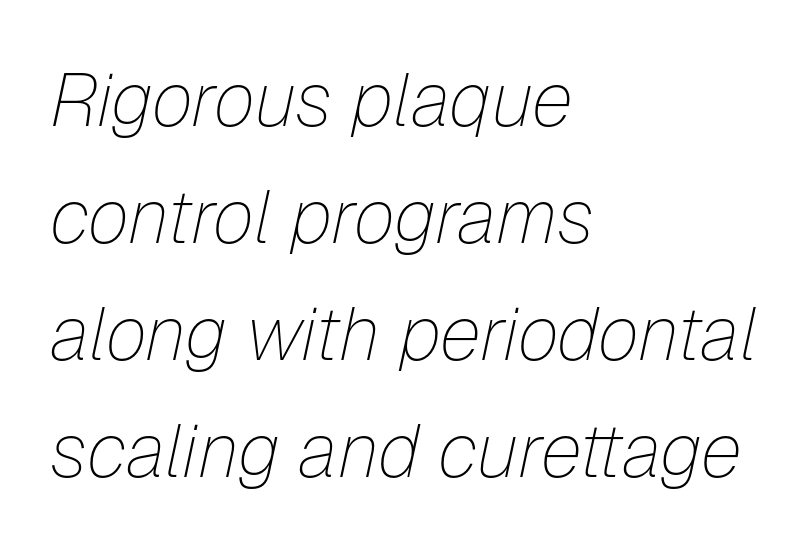
Underlining? Definitely not there. The lines in this sample share a left origin and differ only in where they stop. Is the letter spacing exaggerated? No — it looks like the ordinary default. The letters are slanted; this is an italic face. The letters advance in unequal steps, a hallmark of proportional type. The letterforms sit at book weight or below.
